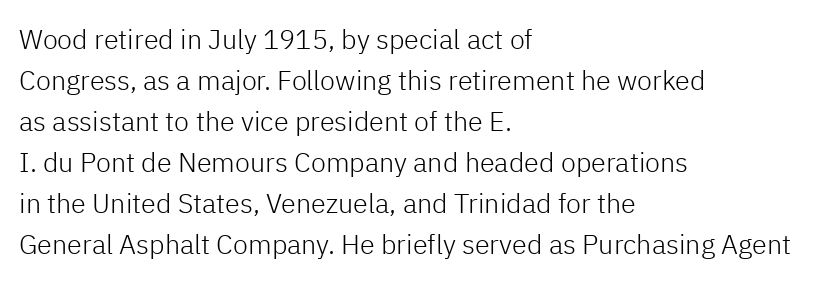
Q: Is the text bold? A: No.
Q: Is the text italic (slanted)? A: No, it is upright.
Q: Is the text underlined? A: No.
Q: How is the paragraph aligned? A: Left-aligned.
Q: Is the spacing between letters normal or unusually wide? A: Normal.
Q: Is the spacing between lines tight, normal or loose? A: Normal.
